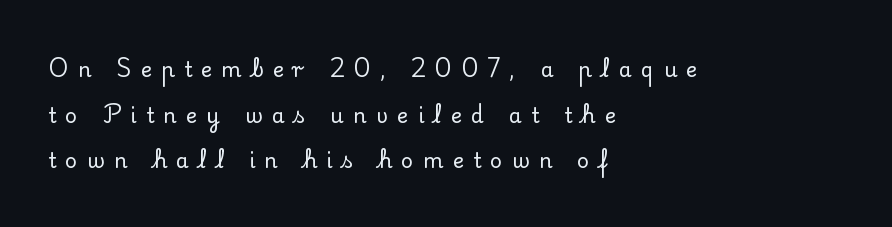
{"italic": "no", "underline": "no", "align": "left", "line_spacing": "loose", "line_spacing_ratio": 2.17, "letter_spacing": "wide", "letter_spacing_em": 0.44, "glyph_px": 21}
